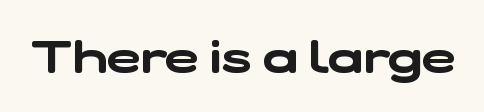
{"serif": "no", "width": "wide", "stroke_contrast": "low", "x_height": "medium", "monospaced": "no", "underline": "no", "letter_spacing": "normal", "letter_spacing_em": 0.0, "glyph_px": 46}
